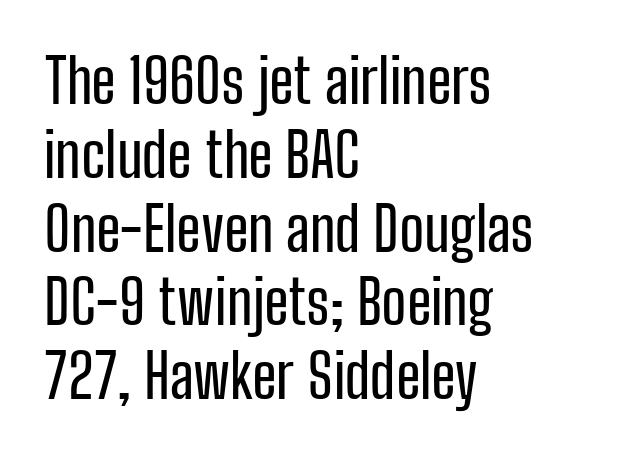
{"serif": "no", "italic": "no", "width": "condensed", "stroke_contrast": "low", "x_height": "medium", "monospaced": "no", "underline": "no", "align": "left", "line_spacing_ratio": 1.23, "letter_spacing": "normal", "letter_spacing_em": 0.0, "glyph_px": 60}
